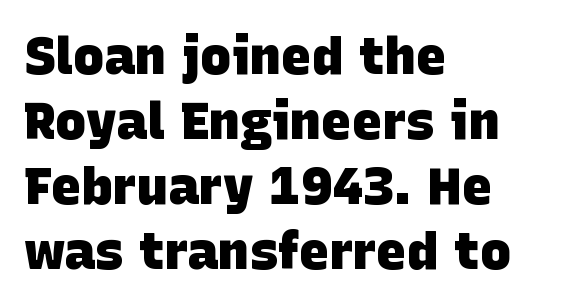
Q: Is the text bold? A: Yes.
Q: Is the typeface a serif or a sans-serif typeface? A: Sans-serif.
Q: Is the text underlined? A: No.
Q: How is the paragraph aligned? A: Left-aligned.
Q: Is the spacing between letters normal or unusually wide? A: Normal.
Q: Is the spacing between lines tight, normal or loose? A: Normal.
Q: Width (condensed, normal, or wide)? A: Normal.
Q: Stroke contrast? A: Low.
Q: x-height? A: Large.
Q: Monospaced? A: No.
